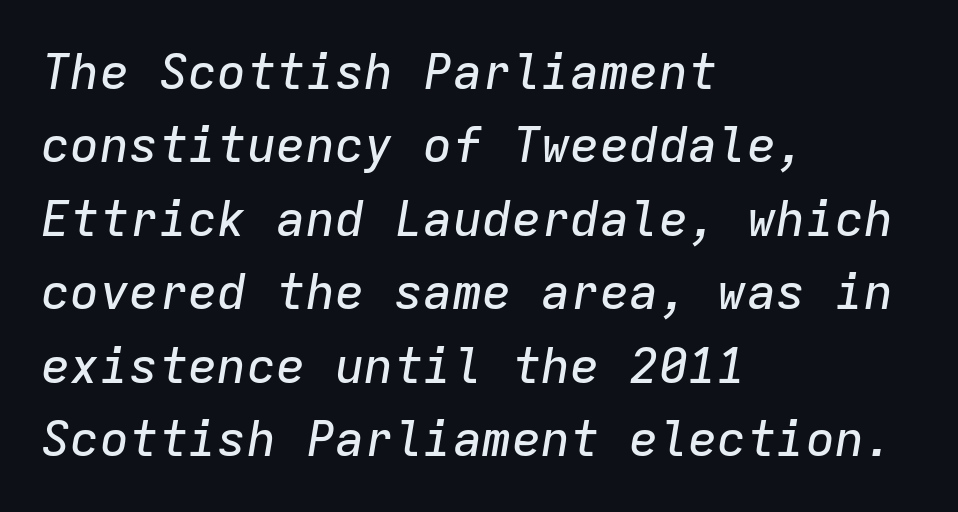
{"italic": "yes", "lean": "right", "slant_degrees": 9, "width": "normal", "stroke_contrast": "low", "x_height": "medium", "monospaced": "yes", "underline": "no", "align": "left", "line_spacing": "normal", "line_spacing_ratio": 1.5, "letter_spacing": "normal", "letter_spacing_em": 0.0, "glyph_px": 49}
